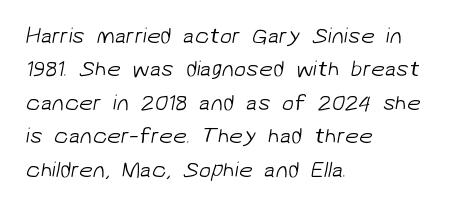
Q: Is the text bold? A: No.
Q: Is the text underlined? A: No.
Q: How is the paragraph aligned? A: Left-aligned.
Q: Is the spacing between letters normal or unusually wide? A: Normal.
Q: Is the spacing between lines tight, normal or loose? A: Normal.
